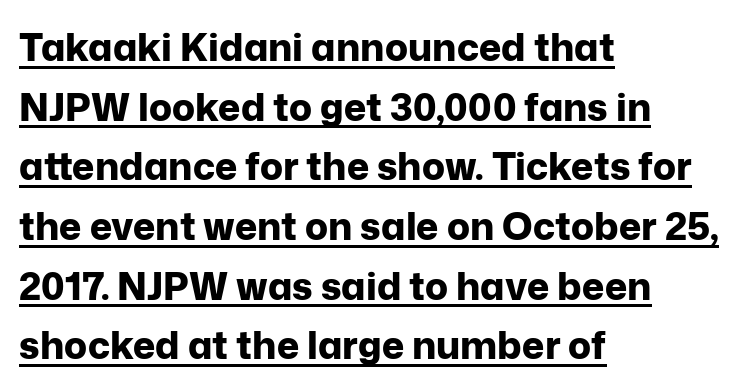
Q: Is the text bold? A: Yes.
Q: Is the text italic (slanted)? A: No, it is upright.
Q: Is the typeface a serif or a sans-serif typeface? A: Sans-serif.
Q: Is the text underlined? A: Yes.
Q: How is the paragraph aligned? A: Left-aligned.
Q: Is the spacing between letters normal or unusually wide? A: Normal.
Q: Is the spacing between lines tight, normal or loose? A: Normal.
Q: Width (condensed, normal, or wide)? A: Normal.
Q: Stroke contrast? A: Low.
Q: x-height? A: Medium.
Q: Monospaced? A: No.
